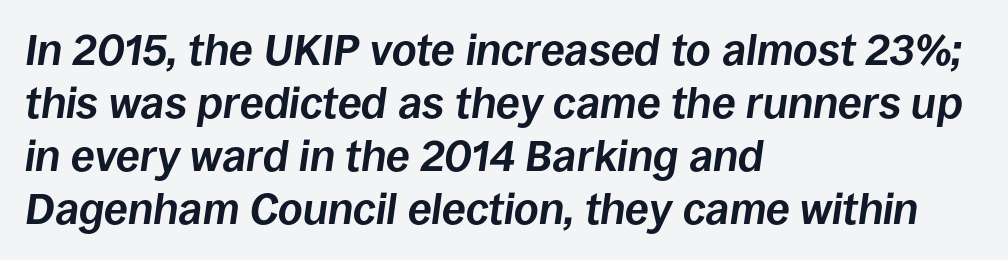
Q: Is the text bold? A: Yes.
Q: Is the text italic (slanted)? A: Yes, it leans right by about 8 degrees.
Q: Is the text underlined? A: No.
Q: How is the paragraph aligned? A: Left-aligned.
Q: Is the spacing between letters normal or unusually wide? A: Normal.
Q: Width (condensed, normal, or wide)? A: Normal.
Q: Stroke contrast? A: Low.
Q: x-height? A: Large.
Q: Monospaced? A: No.
